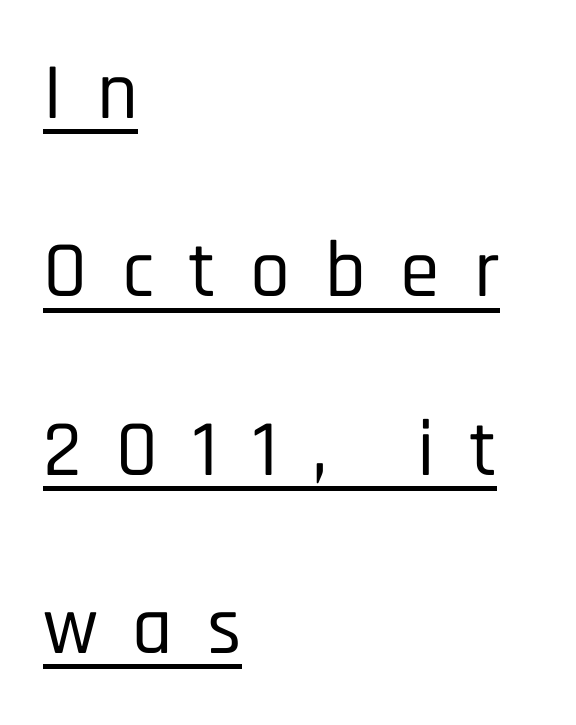
{"serif": "no", "italic": "no", "width": "condensed", "stroke_contrast": "low", "x_height": "large", "monospaced": "no", "underline": "yes", "align": "left", "line_spacing": "loose", "line_spacing_ratio": 2.23, "letter_spacing": "wide", "letter_spacing_em": 0.43, "glyph_px": 80}
